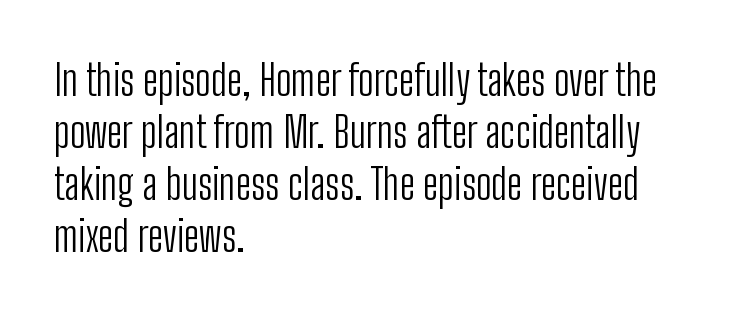
{"serif": "no", "italic": "no", "bold": "no", "weight": "light", "width": "condensed", "stroke_contrast": "low", "x_height": "medium", "monospaced": "no", "underline": "no", "align": "left", "line_spacing_ratio": 1.24, "letter_spacing": "normal", "letter_spacing_em": 0.0, "glyph_px": 42}
